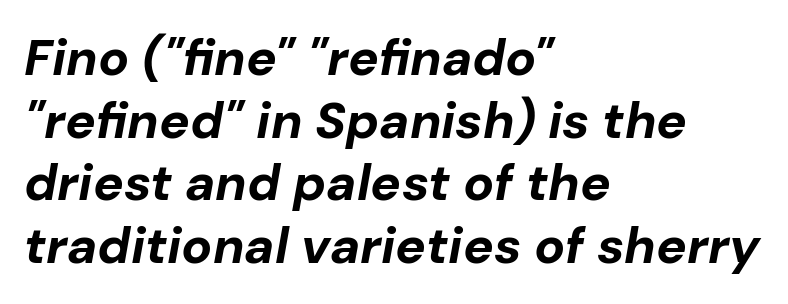
Letters rest on an invisible, unmarked baseline. Horizontally, the lines are justified to the leading edge only. Is this a fixed-width face? No — the glyphs have proportional, varying widths. The characters look thick and weighty, a clear bold.
